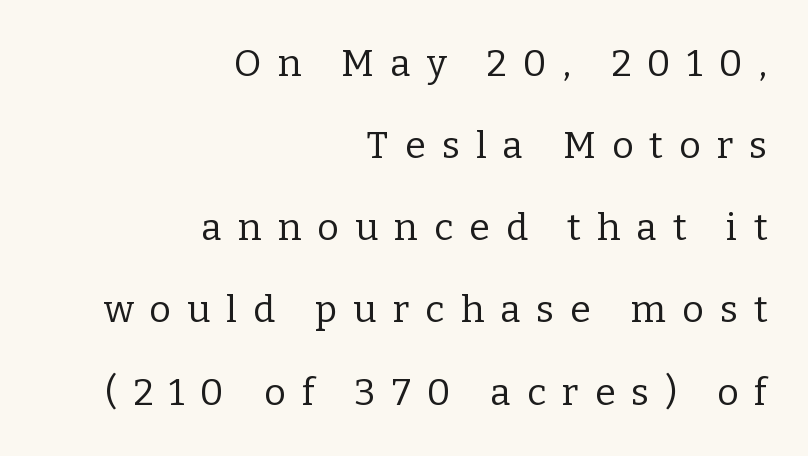
A typesetter would call this leading open, well beyond the default. It's the straight-up-and-down kind of type. You could not count columns in this text — the font is proportionally spaced. Underline: absent.
